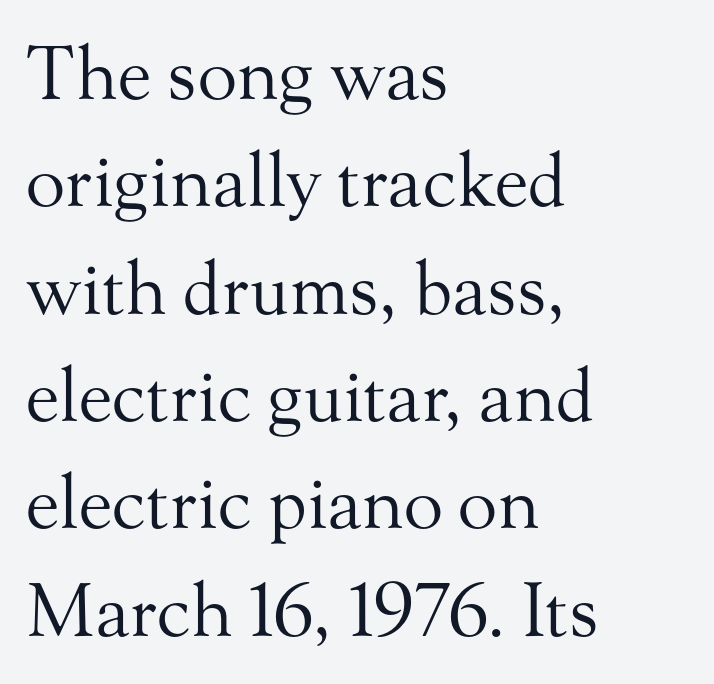
This rendering leaves character spacing at its baseline value. How would I describe the line gaps? Plain and ordinary. The specimen omits any rule beneath the text block's lines. Casual observation: everything's shoved over to the left. Font category for this specimen: serif. The passage shown is typed in a proportional face where columns would drift.
